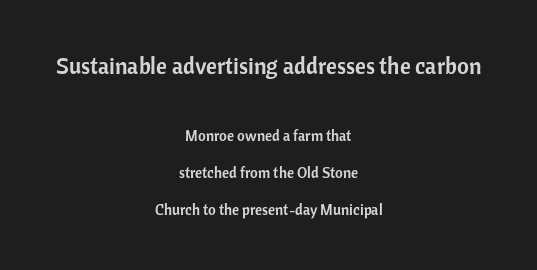
{"italic": "no", "underline": "no", "align": "center", "line_spacing": "loose", "line_spacing_ratio": 2.46, "letter_spacing": "normal", "letter_spacing_em": 0.0, "larger_block": "first", "size_ratio": 1.53, "glyph_px": 23}
